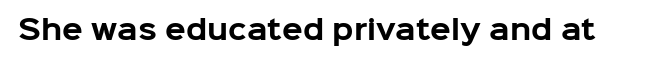
What stands out about the letter spacing? Nothing — it is the standard amount. No italicization has been applied; the sample stays upright. The gap between lines stays unmarked. Thick stems and heavy bowls — unmistakably bold.
